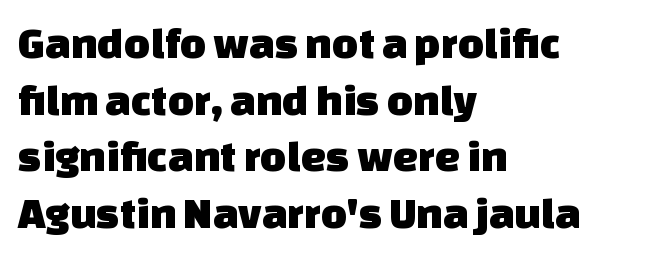
Q: Is the typeface a serif or a sans-serif typeface? A: Sans-serif.
Q: Is the text underlined? A: No.
Q: How is the paragraph aligned? A: Left-aligned.
Q: Is the spacing between letters normal or unusually wide? A: Normal.
Q: Is the spacing between lines tight, normal or loose? A: Normal.
Q: Width (condensed, normal, or wide)? A: Normal.
Q: Stroke contrast? A: Low.
Q: x-height? A: Large.
Q: Monospaced? A: No.
